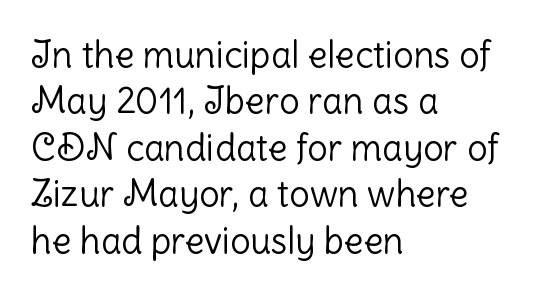
Q: Is the text bold? A: No.
Q: Is the text italic (slanted)? A: No, it is upright.
Q: Is the typeface a serif or a sans-serif typeface? A: Sans-serif.
Q: Is the text underlined? A: No.
Q: How is the paragraph aligned? A: Left-aligned.
Q: Is the spacing between letters normal or unusually wide? A: Normal.
Q: Is the spacing between lines tight, normal or loose? A: Normal.
Q: Width (condensed, normal, or wide)? A: Normal.
Q: Stroke contrast? A: Low.
Q: x-height? A: Medium.
Q: Monospaced? A: No.
